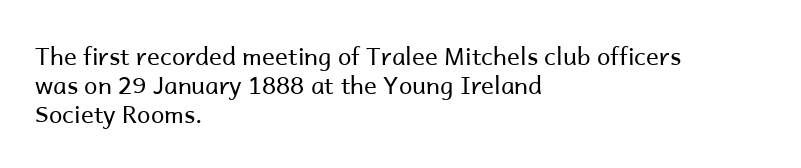
The image shows 24 px text type, upright; set left-aligned, line spacing 1.2x, normal letter spacing, not underlined.
